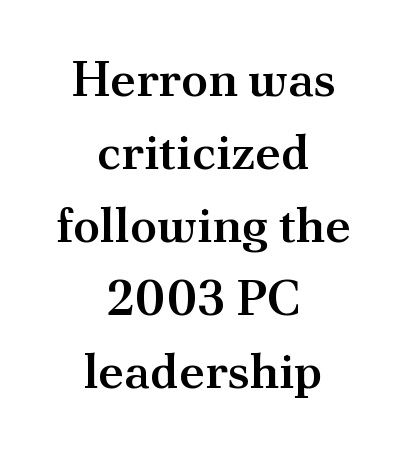
The specimen reads as upright at a glance. Honestly, the letter spacing is just normal — you wouldn't notice it. The zone under the glyphs is completely vacant. Here the designer chose a conventional face with non-uniform glyph widths. The letters carry serifs — small finishing strokes at the ends of their stems. Both edges are ragged and mirror each other, which tells us the setting is centered.
